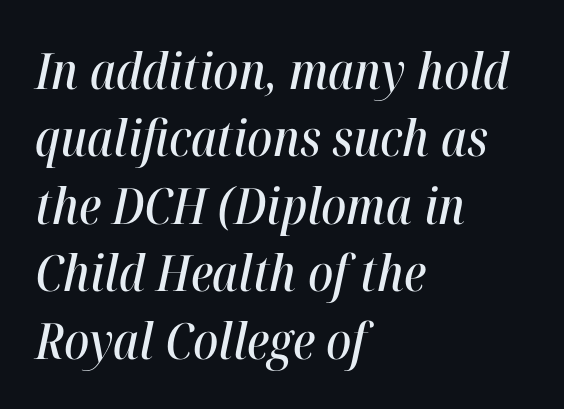
The image shows 50 px condensed type, italic (leaning right); set left-aligned, normal line spacing (1.35x), normal letter spacing, not underlined; high stroke contrast and a medium x-height.
